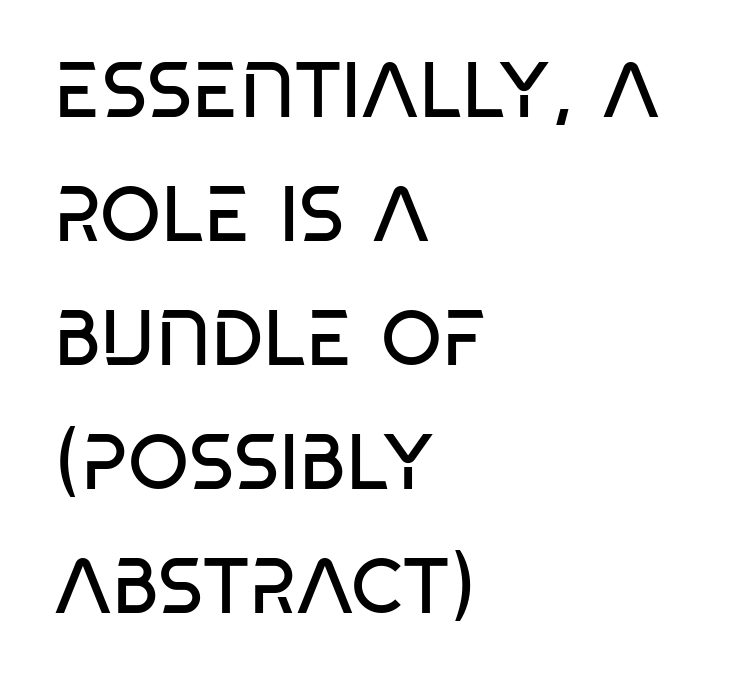
Varying glyph widths throughout — classic text-font behaviour. The passage shown is not underscored anywhere. Caption: multi-line text, flush left, ragged right. The characters display no serif detailing; their extremities are plain.
